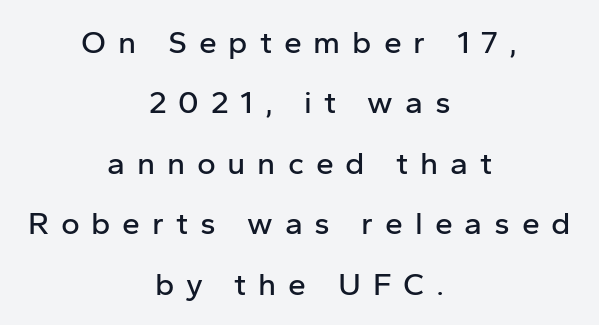
Italic? Not at all — the glyphs are vertical. Caption: multi-line text, centered on the measure. The gap between lines stays unmarked. The passage shown is typed in a proportional face where columns would drift. Unlike a traditional serif, this face leaves its strokes unadorned.
